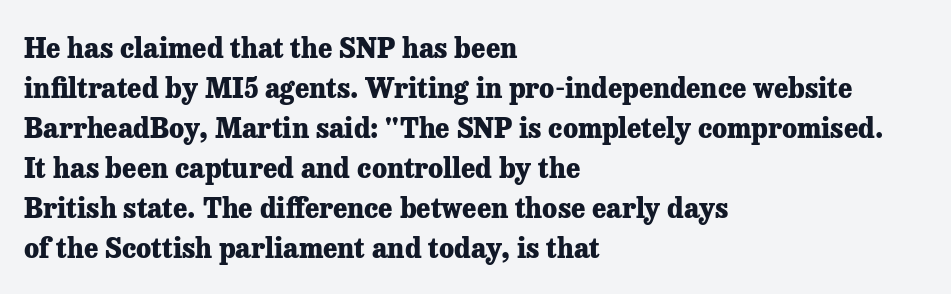
Q: Is the text bold? A: Yes.
Q: Is the text italic (slanted)? A: No, it is upright.
Q: Is the text underlined? A: No.
Q: How is the paragraph aligned? A: Left-aligned.
Q: Is the spacing between letters normal or unusually wide? A: Normal.
Q: Is the spacing between lines tight, normal or loose? A: Normal.
